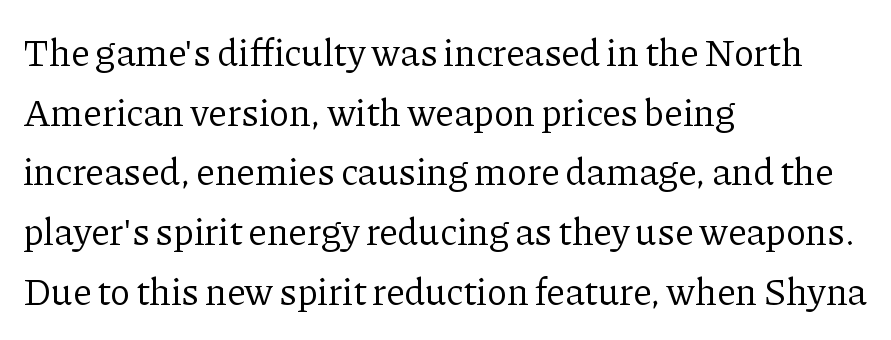
Q: Is the text bold? A: No.
Q: Is the text italic (slanted)? A: No, it is upright.
Q: Is the typeface a serif or a sans-serif typeface? A: Serif.
Q: Is the text underlined? A: No.
Q: How is the paragraph aligned? A: Left-aligned.
Q: Is the spacing between letters normal or unusually wide? A: Normal.
Q: Is the spacing between lines tight, normal or loose? A: Normal.
Q: Width (condensed, normal, or wide)? A: Normal.
Q: Stroke contrast? A: Low.
Q: x-height? A: Medium.
Q: Monospaced? A: No.
